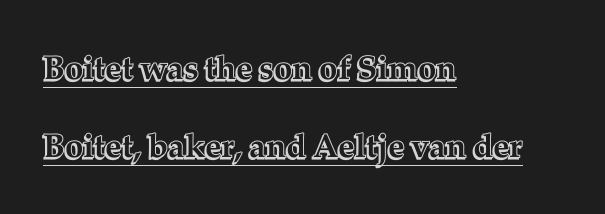
Does extra space separate the letters? No, they use regular spacing. Posture: upright roman. Note the varied advance widths — an 'i' is clearly narrower than an 'm'. Leftover space on each line is placed entirely after the last word. The designer dialed line spacing up above the default.
